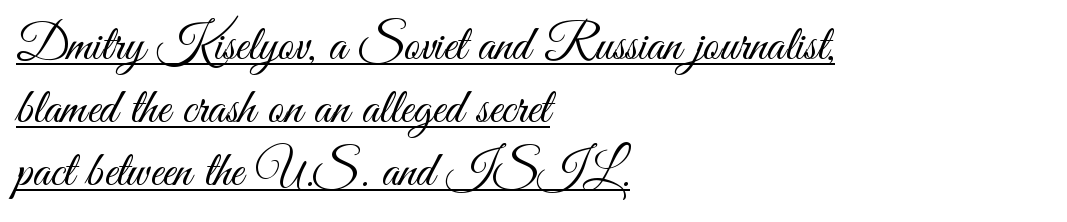
The image shows 50 px light, condensed sans-serif type; set left-aligned, normal line spacing (1.26x), normal letter spacing, underlined; medium stroke contrast and a small x-height.
